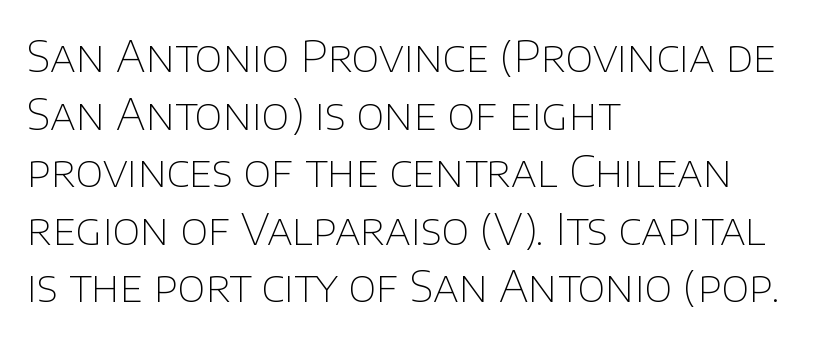
The image shows 43 px thin sans-serif type, upright; set left-aligned, normal line spacing (1.34x), normal letter spacing, not underlined; low stroke contrast and a large x-height.
